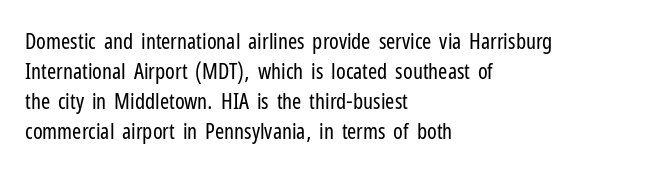
{"italic": "no", "bold": "no", "underline": "no", "align": "left", "line_spacing": "normal", "line_spacing_ratio": 1.37, "letter_spacing": "normal", "letter_spacing_em": 0.0, "glyph_px": 22}
